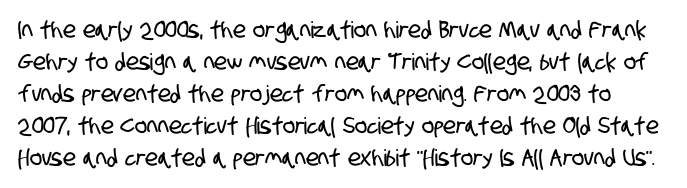
The image shows 23 px text type; set normal line spacing (1.39x), normal letter spacing, not underlined.
